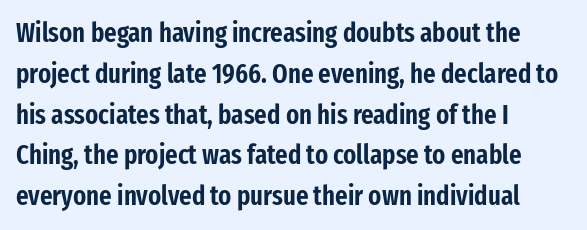
The image shows 27 px text type, upright; set left-aligned, normal line spacing (1.51x), normal letter spacing, not underlined.
